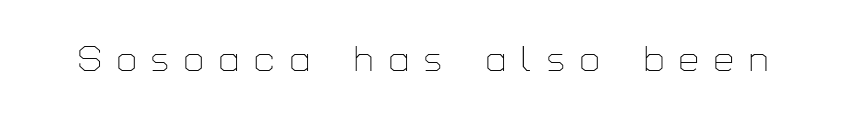
Q: Is the text bold? A: No.
Q: Is the text italic (slanted)? A: No, it is upright.
Q: Is the typeface a serif or a sans-serif typeface? A: Sans-serif.
Q: Is the text underlined? A: No.
Q: Is the spacing between letters normal or unusually wide? A: Unusually wide.
Q: Width (condensed, normal, or wide)? A: Normal.
Q: Stroke contrast? A: Low.
Q: x-height? A: Medium.
Q: Monospaced? A: No.
